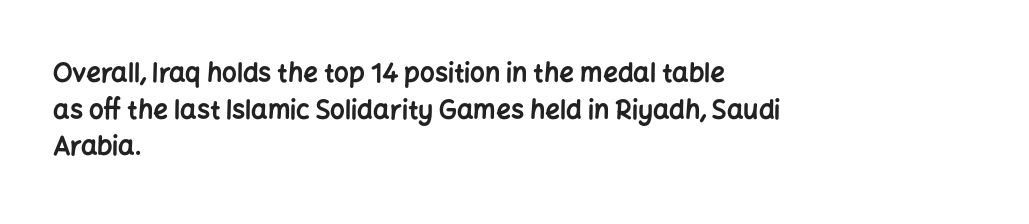
Caption: multi-line text, flush left, ragged right. Look at the tracking — it's just the regular setting, nothing added. Upright lettering throughout. The passage shown is emphatically bold. The passage shown is not underscored anywhere.
